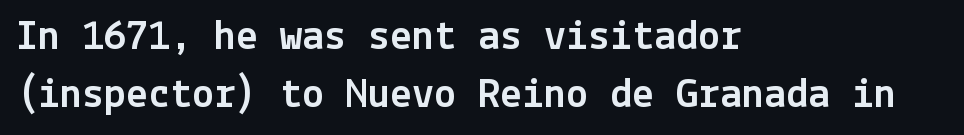
The image shows 44 px sans-serif type, upright; set left-aligned, normal line spacing (1.32x), normal letter spacing, not underlined; a medium x-height.
